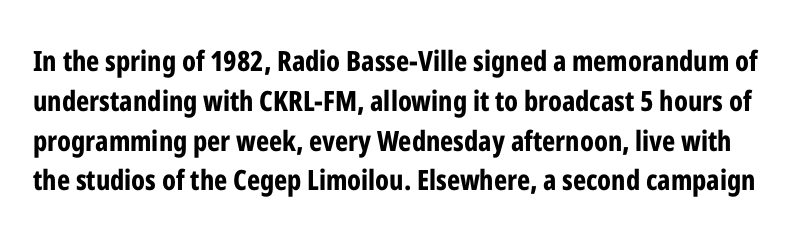
The strip under each line holds only bare page. Characters remain perfectly vertical along every line. The letters advance in unequal steps, a hallmark of proportional type. Tracking here is standard; glyphs follow each other at the usual distance. A full-strength bold gives these letters their thick strokes.
